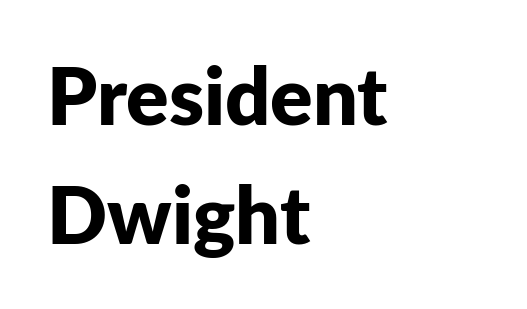
The image shows 79 px bold sans-serif type, upright; set left-aligned, normal line spacing (1.51x), normal letter spacing, not underlined; low stroke contrast and a medium x-height.
